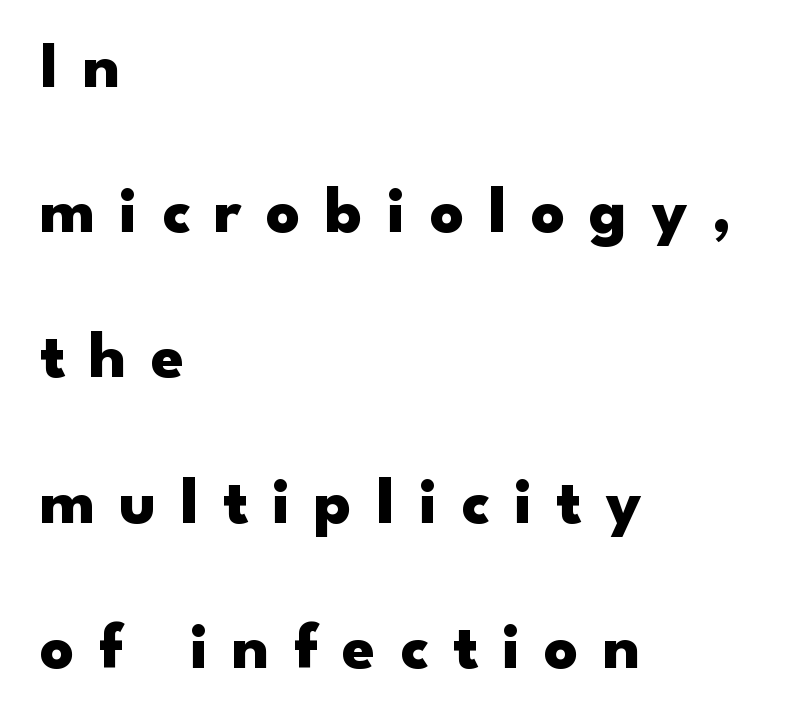
Q: Is the text bold? A: Yes.
Q: Is the text italic (slanted)? A: No, it is upright.
Q: Is the typeface a serif or a sans-serif typeface? A: Sans-serif.
Q: Is the text underlined? A: No.
Q: How is the paragraph aligned? A: Left-aligned.
Q: Is the spacing between letters normal or unusually wide? A: Unusually wide.
Q: Is the spacing between lines tight, normal or loose? A: Loose.
Q: Width (condensed, normal, or wide)? A: Wide.
Q: Stroke contrast? A: Low.
Q: x-height? A: Small.
Q: Monospaced? A: No.
